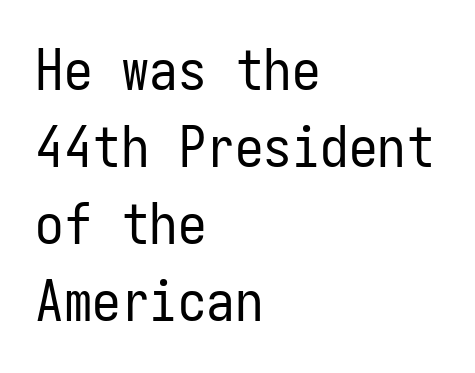
Q: Is the text bold? A: No.
Q: Is the text italic (slanted)? A: No, it is upright.
Q: Is the typeface a serif or a sans-serif typeface? A: Sans-serif.
Q: Is the text underlined? A: No.
Q: How is the paragraph aligned? A: Left-aligned.
Q: Is the spacing between letters normal or unusually wide? A: Normal.
Q: Is the spacing between lines tight, normal or loose? A: Normal.
Q: Width (condensed, normal, or wide)? A: Condensed.
Q: Stroke contrast? A: Low.
Q: x-height? A: Medium.
Q: Monospaced? A: Yes.
